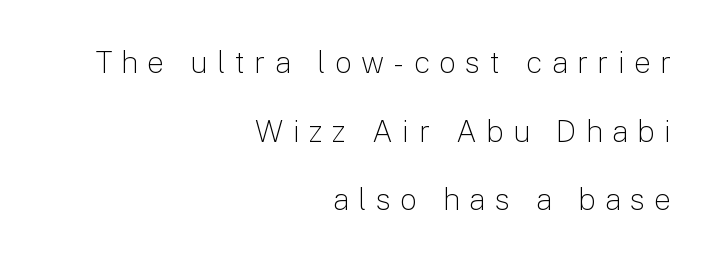
{"serif": "no", "italic": "no", "bold": "no", "weight": "light", "width": "normal", "stroke_contrast": "low", "x_height": "medium", "monospaced": "no", "underline": "no", "align": "right", "line_spacing": "loose", "line_spacing_ratio": 2.29, "letter_spacing": "wide", "letter_spacing_em": 0.31, "glyph_px": 30}
